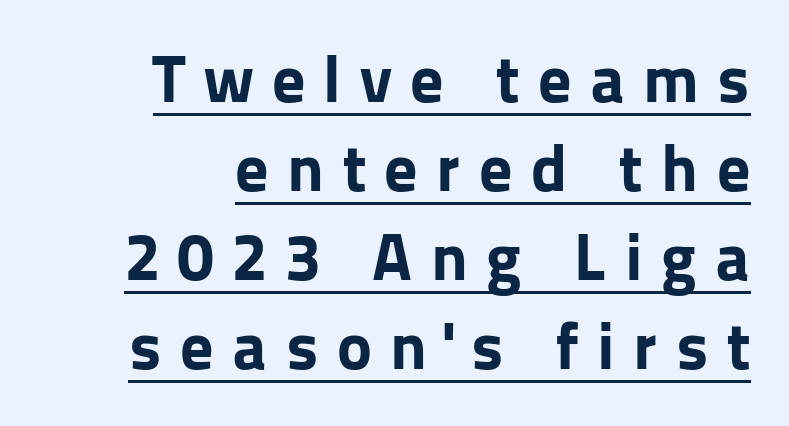
Upright lettering throughout. Observe the absence of serifs on each vertical stroke in this sample. The typesetter has applied underlining to the passage shown. Here the designer chose a conventional face with non-uniform glyph widths. The typesetting leans heavy: a genuine bold. Glyph-to-glyph distance is far greater than everyday printed text.
